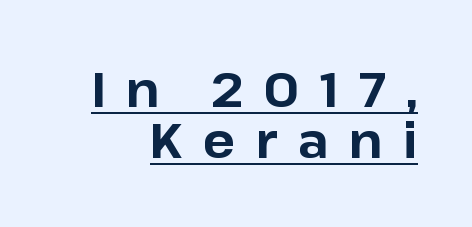
{"serif": "no", "italic": "no", "bold": "yes", "weight": "bold", "width": "normal", "stroke_contrast": "low", "x_height": "medium", "monospaced": "no", "underline": "yes", "align": "right", "line_spacing": "tight", "line_spacing_ratio": 1.06, "letter_spacing": "wide", "letter_spacing_em": 0.42, "glyph_px": 48}
